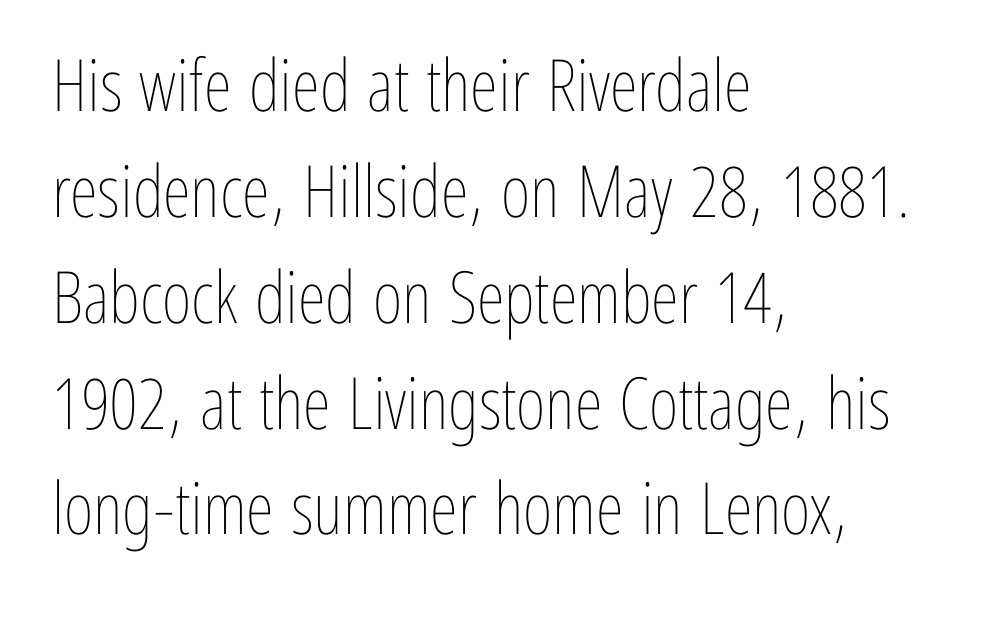
Q: Is the text bold? A: No.
Q: Is the text italic (slanted)? A: No, it is upright.
Q: Is the text underlined? A: No.
Q: How is the paragraph aligned? A: Left-aligned.
Q: Is the spacing between letters normal or unusually wide? A: Normal.
Q: Is the spacing between lines tight, normal or loose? A: Normal.
Q: Width (condensed, normal, or wide)? A: Condensed.
Q: Stroke contrast? A: Low.
Q: x-height? A: Medium.
Q: Monospaced? A: No.
